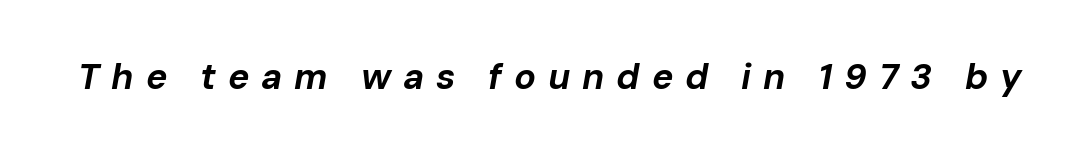
Q: Is the text bold? A: Yes.
Q: Is the text italic (slanted)? A: Yes, it leans right by about 10 degrees.
Q: Is the text underlined? A: No.
Q: Is the spacing between letters normal or unusually wide? A: Unusually wide.
Q: Width (condensed, normal, or wide)? A: Normal.
Q: Stroke contrast? A: Low.
Q: x-height? A: Medium.
Q: Monospaced? A: No.
